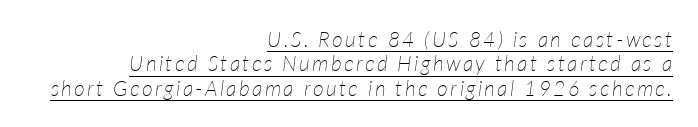
{"italic": "yes", "lean": "right", "slant_degrees": 7, "bold": "no", "underline": "yes", "align": "right", "line_spacing_ratio": 1.16, "glyph_px": 21}
